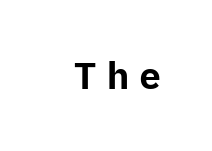
{"serif": "no", "italic": "no", "bold": "yes", "weight": "bold", "width": "normal", "stroke_contrast": "low", "x_height": "medium", "underline": "no", "letter_spacing": "wide", "letter_spacing_em": 0.27, "glyph_px": 37}
